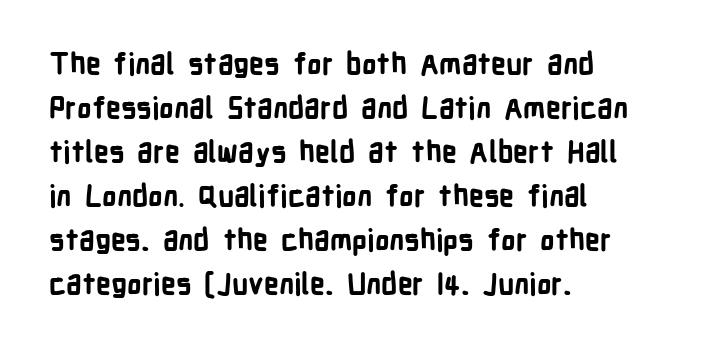
Letterform terminals end flat and unadorned throughout the passage. The line texture is even and compact thanks to regular tracking. Do the letters lean? They stand straight. Quick note: underline off. Which margin do the lines hug? The left one — the right edge is uneven.
